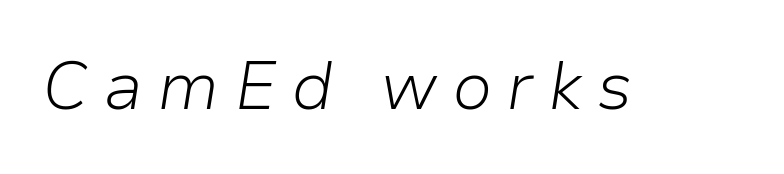
The image shows 67 px light type, italic (leaning right); set unusually wide letter spacing (+0.21 em), not underlined; low stroke contrast and a medium x-height.
